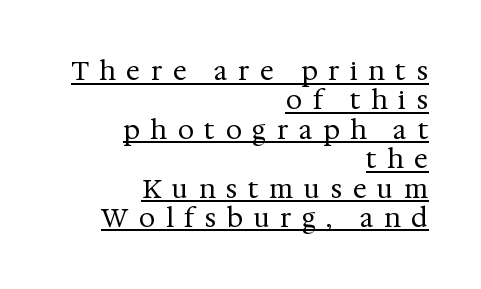
The image shows 26 px text type, upright; set right-aligned, tight line spacing (1.13x), unusually wide letter spacing (+0.41 em), underlined.
